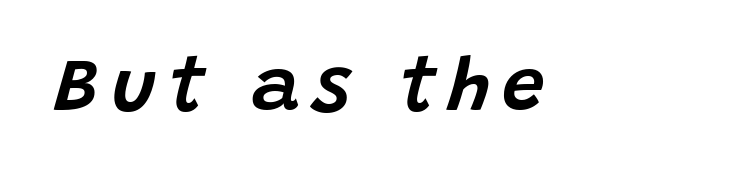
Q: Is the text italic (slanted)? A: Yes, it leans right by about 15 degrees.
Q: Is the text underlined? A: No.
Q: Width (condensed, normal, or wide)? A: Normal.
Q: Stroke contrast? A: Low.
Q: x-height? A: Large.
Q: Monospaced? A: No.
